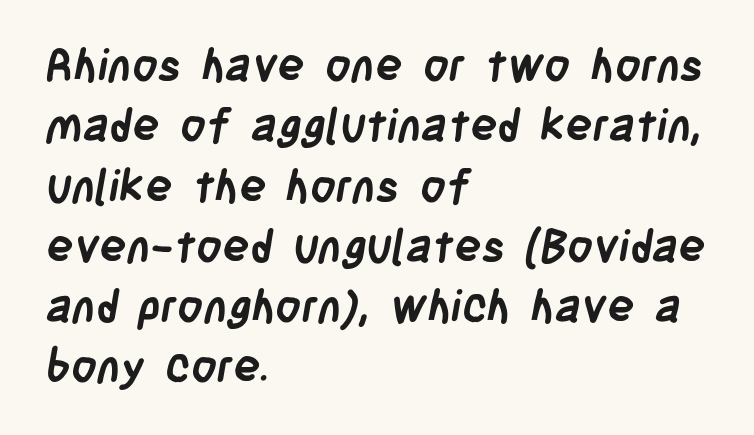
Q: Is the text bold? A: Yes.
Q: Is the typeface a serif or a sans-serif typeface? A: Sans-serif.
Q: Is the text underlined? A: No.
Q: How is the paragraph aligned? A: Left-aligned.
Q: Is the spacing between letters normal or unusually wide? A: Normal.
Q: Is the spacing between lines tight, normal or loose? A: Normal.
Q: Width (condensed, normal, or wide)? A: Condensed.
Q: Stroke contrast? A: Low.
Q: x-height? A: Large.
Q: Monospaced? A: No.
